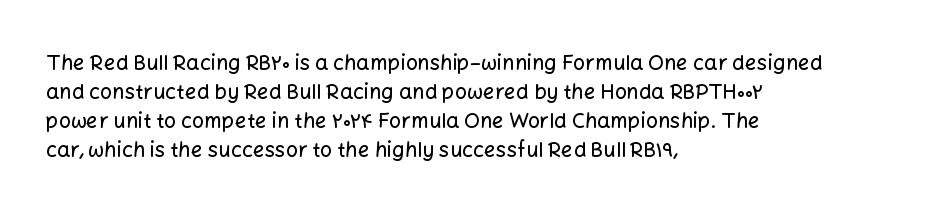
Does the leading feel generous? No, just average. Nobody touched the tracking dial on this one. This is the regular roman posture of the typeface. Visually the block forms a straight wall on the left and a jagged coastline on the right.
